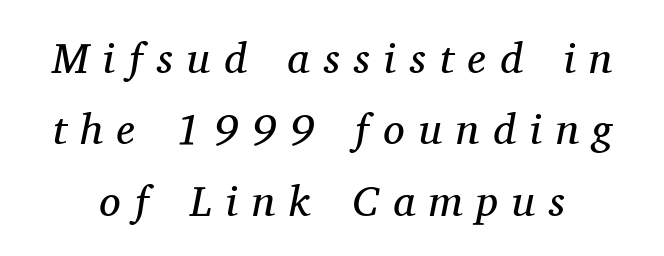
Q: Is the text bold? A: No.
Q: Is the text italic (slanted)? A: Yes, it leans right by about 11 degrees.
Q: Is the typeface a serif or a sans-serif typeface? A: Serif.
Q: Is the text underlined? A: No.
Q: Is the spacing between letters normal or unusually wide? A: Unusually wide.
Q: Is the spacing between lines tight, normal or loose? A: Normal.
Q: Width (condensed, normal, or wide)? A: Normal.
Q: Stroke contrast? A: Medium.
Q: x-height? A: Medium.
Q: Monospaced? A: No.
